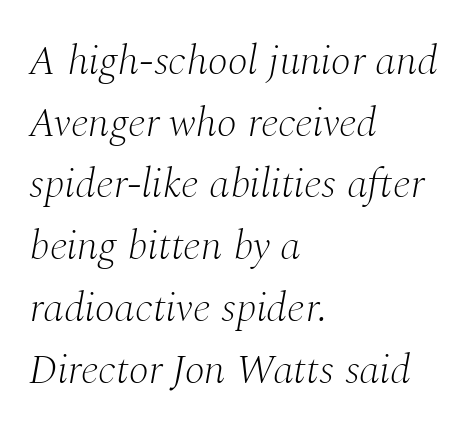
Q: Is the text bold? A: No.
Q: Is the text italic (slanted)? A: Yes, it leans right by about 10 degrees.
Q: Is the typeface a serif or a sans-serif typeface? A: Serif.
Q: Is the text underlined? A: No.
Q: How is the paragraph aligned? A: Left-aligned.
Q: Is the spacing between letters normal or unusually wide? A: Normal.
Q: Is the spacing between lines tight, normal or loose? A: Normal.
Q: Width (condensed, normal, or wide)? A: Normal.
Q: Stroke contrast? A: Medium.
Q: x-height? A: Medium.
Q: Monospaced? A: No.
